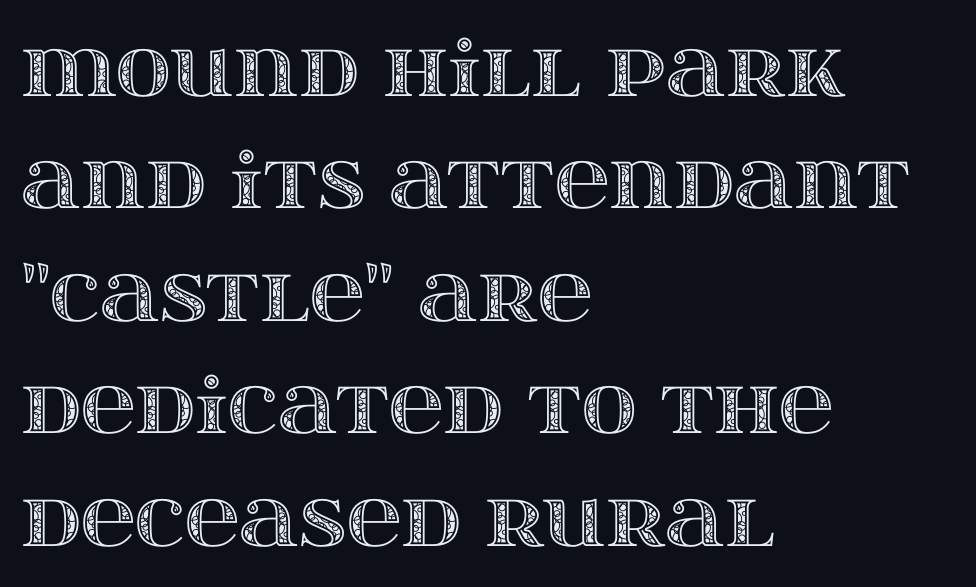
{"italic": "no", "width": "wide", "x_height": "large", "monospaced": "no", "underline": "no", "align": "left", "line_spacing": "normal", "line_spacing_ratio": 1.48, "letter_spacing": "normal", "letter_spacing_em": 0.0, "glyph_px": 76}
